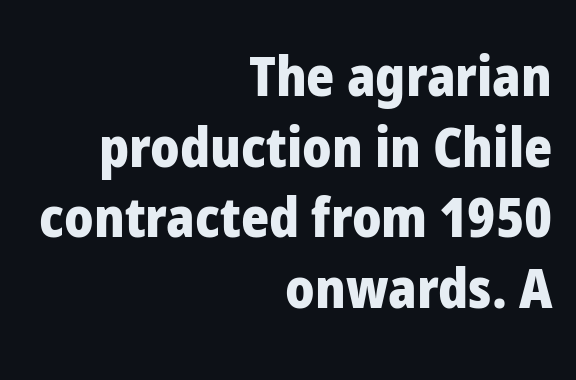
{"serif": "no", "italic": "no", "bold": "yes", "weight": "heavy", "width": "normal", "stroke_contrast": "low", "x_height": "medium", "monospaced": "no", "underline": "no", "align": "right", "line_spacing": "normal", "line_spacing_ratio": 1.31, "letter_spacing": "normal", "letter_spacing_em": 0.0, "glyph_px": 54}
